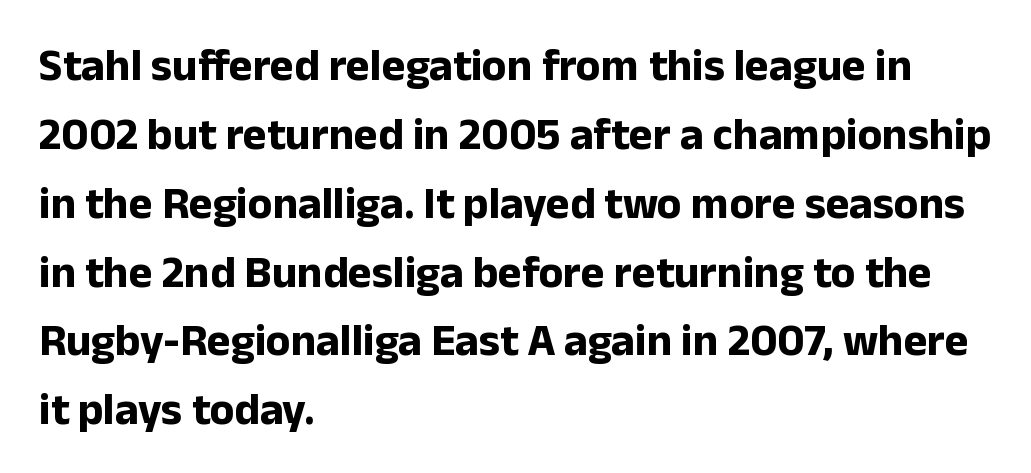
Q: Is the text bold? A: Yes.
Q: Is the text italic (slanted)? A: No, it is upright.
Q: Is the typeface a serif or a sans-serif typeface? A: Sans-serif.
Q: Is the text underlined? A: No.
Q: How is the paragraph aligned? A: Left-aligned.
Q: Is the spacing between letters normal or unusually wide? A: Normal.
Q: Is the spacing between lines tight, normal or loose? A: Normal.
Q: Width (condensed, normal, or wide)? A: Normal.
Q: Stroke contrast? A: Low.
Q: x-height? A: Medium.
Q: Monospaced? A: No.
